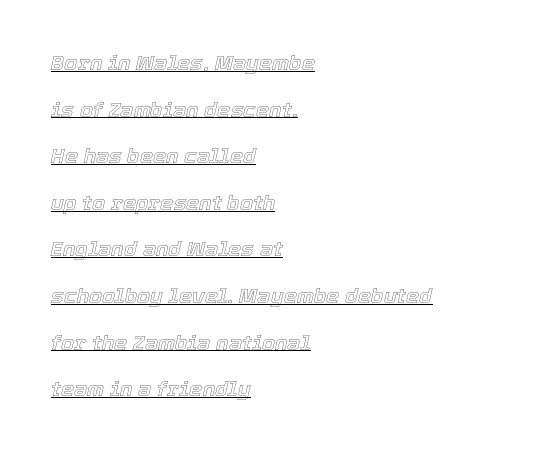
The image shows 21 px text type, italic (leaning right); set left-aligned, loose line spacing (2.22x), normal letter spacing, underlined.
